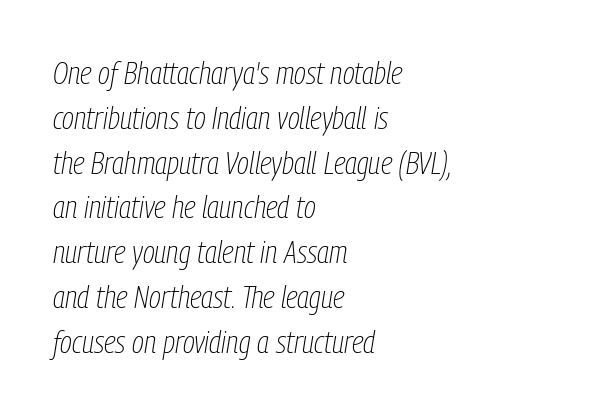
Q: Is the text bold? A: No.
Q: Is the text italic (slanted)? A: Yes, it leans right by about 9 degrees.
Q: Is the text underlined? A: No.
Q: How is the paragraph aligned? A: Left-aligned.
Q: Is the spacing between letters normal or unusually wide? A: Normal.
Q: Is the spacing between lines tight, normal or loose? A: Normal.
Q: Width (condensed, normal, or wide)? A: Condensed.
Q: Stroke contrast? A: Low.
Q: x-height? A: Medium.
Q: Monospaced? A: No.
